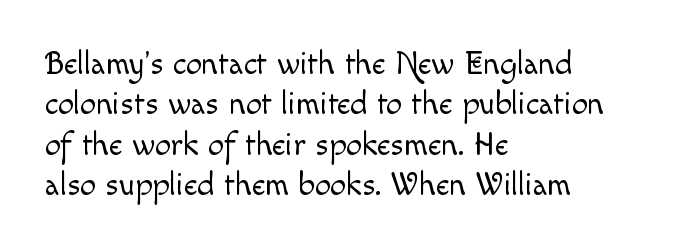
The rag falls on the right side of this text block. The block of text has a typical density, with ordinary space between rows. Tracking here is standard; glyphs follow each other at the usual distance. Just letters on the line, the space beneath them empty. The rendering uses natural spacing where letterforms have individual widths.
